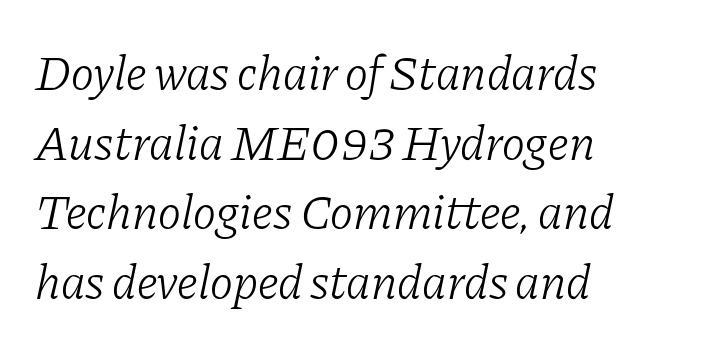
Q: Is the text bold? A: No.
Q: Is the text italic (slanted)? A: Yes, it leans right by about 11 degrees.
Q: Is the typeface a serif or a sans-serif typeface? A: Serif.
Q: Is the text underlined? A: No.
Q: How is the paragraph aligned? A: Left-aligned.
Q: Is the spacing between letters normal or unusually wide? A: Normal.
Q: Is the spacing between lines tight, normal or loose? A: Normal.
Q: Width (condensed, normal, or wide)? A: Normal.
Q: Stroke contrast? A: Low.
Q: x-height? A: Medium.
Q: Monospaced? A: No.
